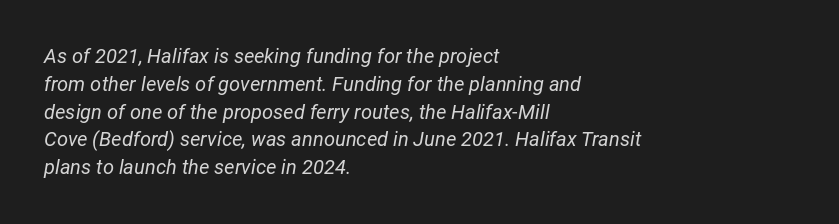
{"italic": "yes", "lean": "right", "slant_degrees": 12, "bold": "no", "underline": "no", "align": "left", "line_spacing": "normal", "line_spacing_ratio": 1.39, "letter_spacing": "normal", "letter_spacing_em": 0.0, "glyph_px": 20}
